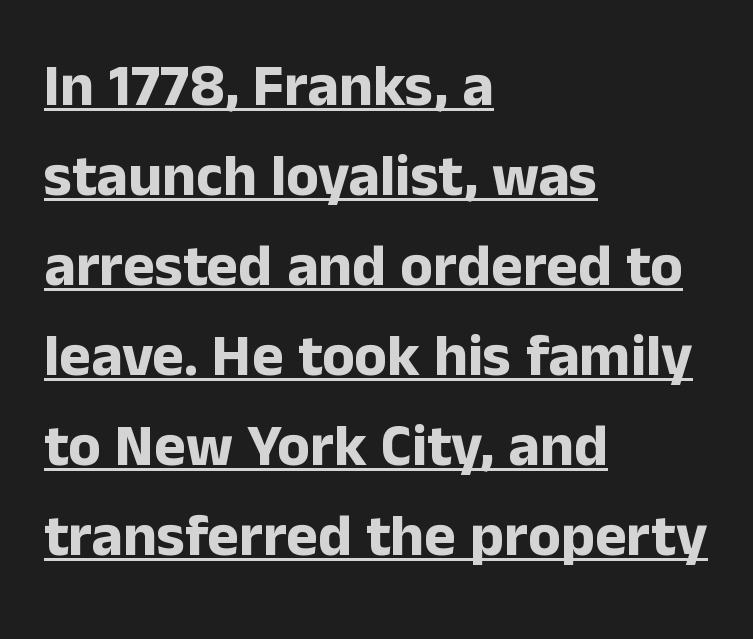
{"serif": "no", "italic": "no", "bold": "yes", "weight": "bold", "width": "normal", "stroke_contrast": "low", "x_height": "medium", "monospaced": "no", "underline": "yes", "align": "left", "line_spacing": "normal", "line_spacing_ratio": 1.5, "letter_spacing": "normal", "letter_spacing_em": 0.0, "glyph_px": 60}
